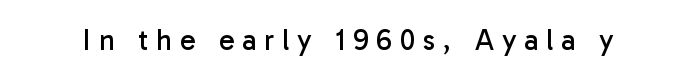
The image shows 29 px regular-weight sans-serif type, upright; set unusually wide letter spacing (+0.27 em), not underlined; low stroke contrast and a medium x-height.
